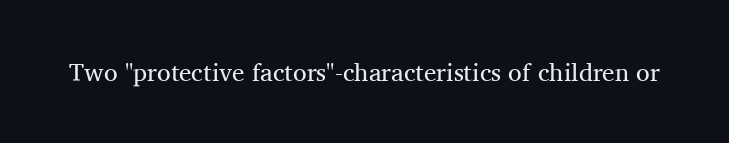
The rendering keeps characters at their native spacing. The font sits on the lighter half of the weight spectrum, regular included. Quick note: underline off. Is there any slant? The stems are plumb.
